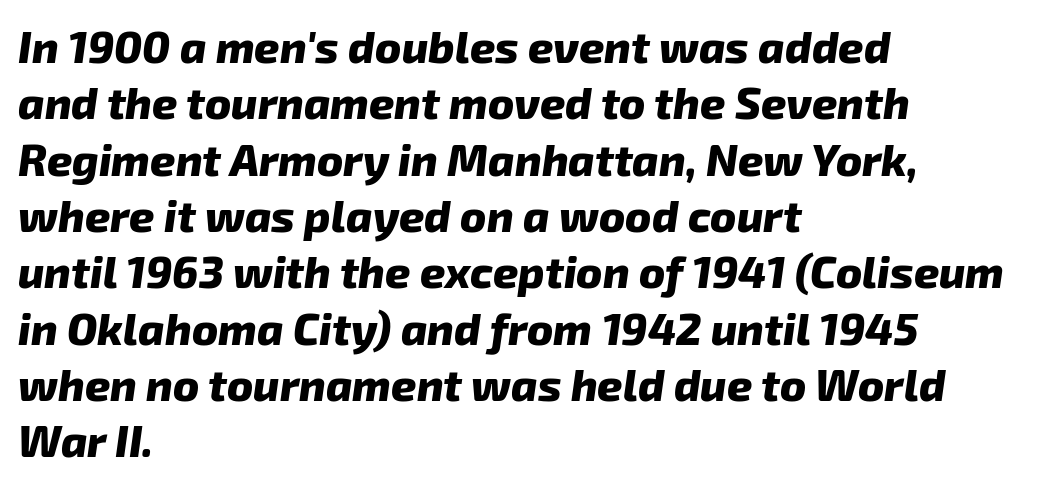
Q: Is the text bold? A: Yes.
Q: Is the typeface a serif or a sans-serif typeface? A: Sans-serif.
Q: Is the text underlined? A: No.
Q: How is the paragraph aligned? A: Left-aligned.
Q: Is the spacing between letters normal or unusually wide? A: Normal.
Q: Is the spacing between lines tight, normal or loose? A: Normal.
Q: Width (condensed, normal, or wide)? A: Normal.
Q: Stroke contrast? A: Low.
Q: x-height? A: Medium.
Q: Monospaced? A: No.
